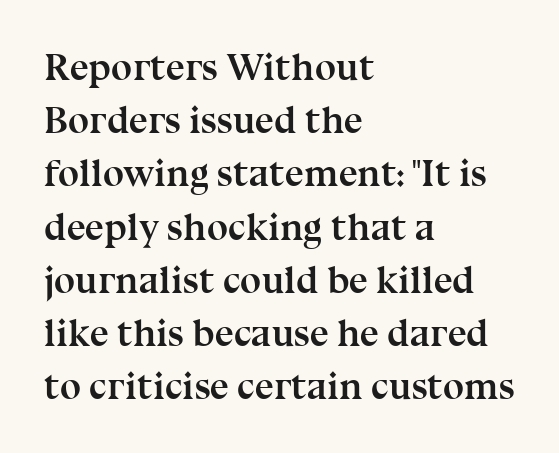
{"serif": "yes", "italic": "no", "bold": "yes", "weight": "semibold", "width": "normal", "stroke_contrast": "medium", "x_height": "medium", "monospaced": "no", "underline": "no", "align": "left", "line_spacing": "normal", "line_spacing_ratio": 1.4, "letter_spacing": "normal", "letter_spacing_em": 0.0, "glyph_px": 38}
